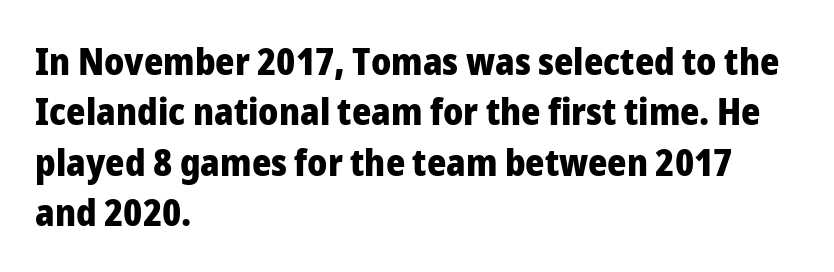
{"serif": "no", "italic": "no", "bold": "yes", "weight": "heavy", "width": "normal", "stroke_contrast": "low", "x_height": "medium", "monospaced": "no", "underline": "no", "align": "left", "line_spacing": "normal", "line_spacing_ratio": 1.36, "letter_spacing": "normal", "letter_spacing_em": 0.0, "glyph_px": 37}
